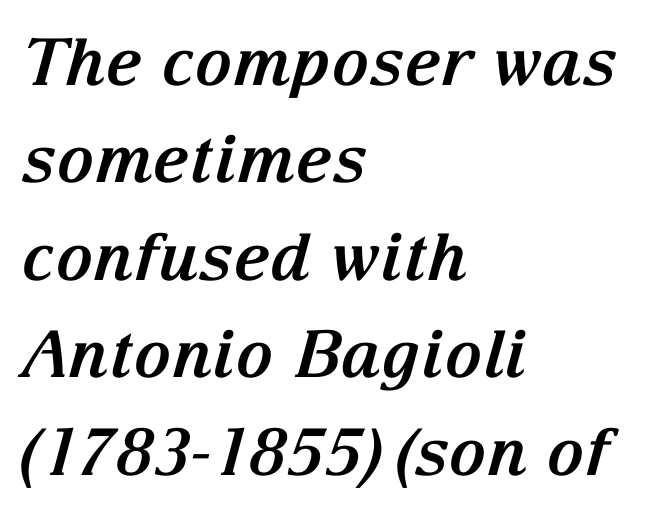
The image shows 65 px bold serif type, italic (leaning right); set left-aligned, normal line spacing (1.5x), normal letter spacing, not underlined; medium stroke contrast and a medium x-height.
